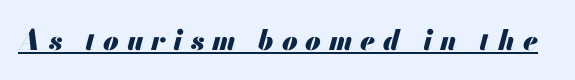
The image shows 28 px heavy type, italic (leaning right); set unusually wide letter spacing (+0.28 em), underlined; medium stroke contrast and a small x-height.
